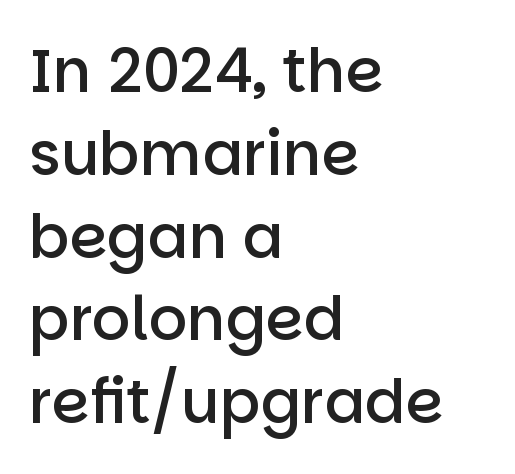
Q: Is the text bold? A: Semi-bold.
Q: Is the text italic (slanted)? A: No, it is upright.
Q: Is the typeface a serif or a sans-serif typeface? A: Sans-serif.
Q: Is the text underlined? A: No.
Q: How is the paragraph aligned? A: Left-aligned.
Q: Is the spacing between letters normal or unusually wide? A: Normal.
Q: Is the spacing between lines tight, normal or loose? A: Normal.
Q: Width (condensed, normal, or wide)? A: Normal.
Q: Stroke contrast? A: Low.
Q: x-height? A: Large.
Q: Monospaced? A: No.
